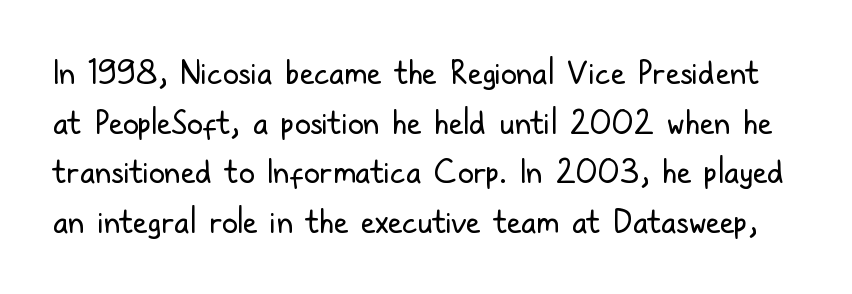
Q: Is the text bold? A: No.
Q: Is the text italic (slanted)? A: No, it is upright.
Q: Is the typeface a serif or a sans-serif typeface? A: Sans-serif.
Q: Is the text underlined? A: No.
Q: Is the spacing between letters normal or unusually wide? A: Normal.
Q: Is the spacing between lines tight, normal or loose? A: Normal.
Q: Width (condensed, normal, or wide)? A: Condensed.
Q: Stroke contrast? A: Low.
Q: x-height? A: Medium.
Q: Monospaced? A: No.
